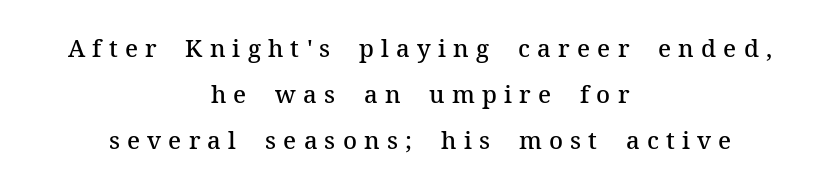
The passage is arranged like a title page — every line centered. There is plenty of visible air inserted between adjacent glyphs. Check the space under the baseline: it is left empty. A fair bit of extra ink — the face is semibold, not bold. Rows of type keep a wide berth in the vertical direction. The letters stand upright; this is a roman face.
